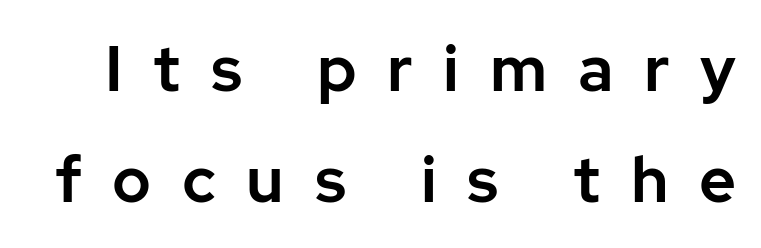
{"serif": "no", "italic": "no", "width": "normal", "stroke_contrast": "low", "x_height": "medium", "monospaced": "no", "underline": "no", "line_spacing_ratio": 1.74, "letter_spacing": "wide", "letter_spacing_em": 0.48, "glyph_px": 64}
